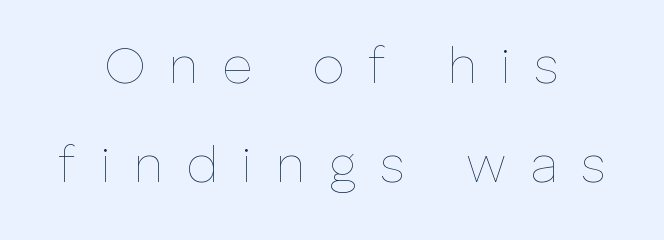
Note the varied advance widths — an 'i' is clearly narrower than an 'm'. The area under the type is left untouched. Does the lettering tilt? It doesn't — this is upright. The compositor balanced each line on the midline.
